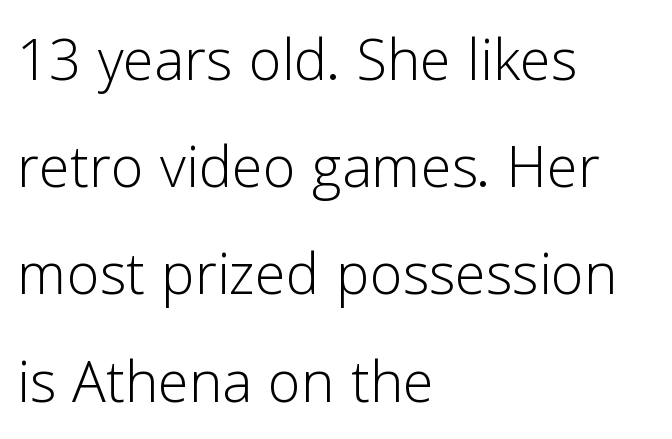
The image shows 75 px light sans-serif type, upright; set left-aligned, normal line spacing (1.43x), normal letter spacing, not underlined; low stroke contrast and a medium x-height.
